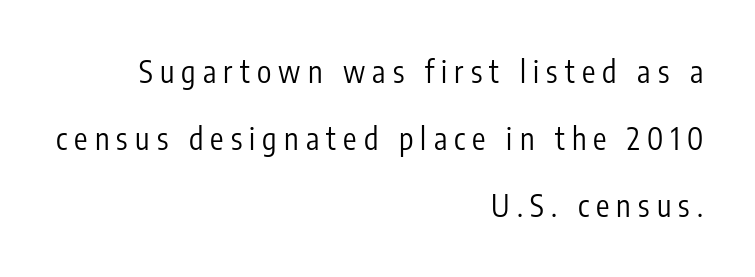
Q: Is the text bold? A: No.
Q: Is the text italic (slanted)? A: No, it is upright.
Q: Is the typeface a serif or a sans-serif typeface? A: Sans-serif.
Q: Is the text underlined? A: No.
Q: How is the paragraph aligned? A: Right-aligned.
Q: Is the spacing between letters normal or unusually wide? A: Unusually wide.
Q: Is the spacing between lines tight, normal or loose? A: Loose.
Q: Width (condensed, normal, or wide)? A: Condensed.
Q: Stroke contrast? A: Low.
Q: x-height? A: Medium.
Q: Monospaced? A: No.
